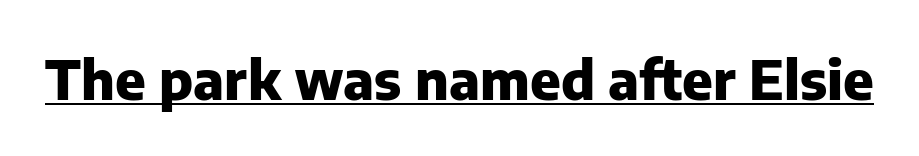
Q: Is the text bold? A: Yes.
Q: Is the text italic (slanted)? A: No, it is upright.
Q: Is the typeface a serif or a sans-serif typeface? A: Sans-serif.
Q: Is the text underlined? A: Yes.
Q: Is the spacing between letters normal or unusually wide? A: Normal.
Q: Width (condensed, normal, or wide)? A: Normal.
Q: Stroke contrast? A: Low.
Q: x-height? A: Medium.
Q: Monospaced? A: No.
